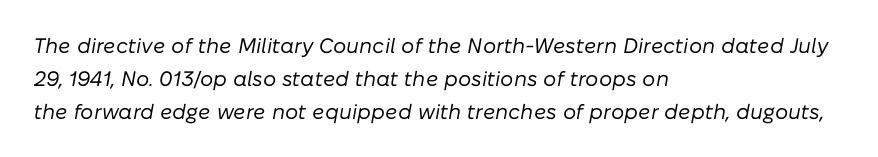
The image shows 21 px text type, italic (leaning right); set left-aligned, normal line spacing (1.56x), normal letter spacing, not underlined.
